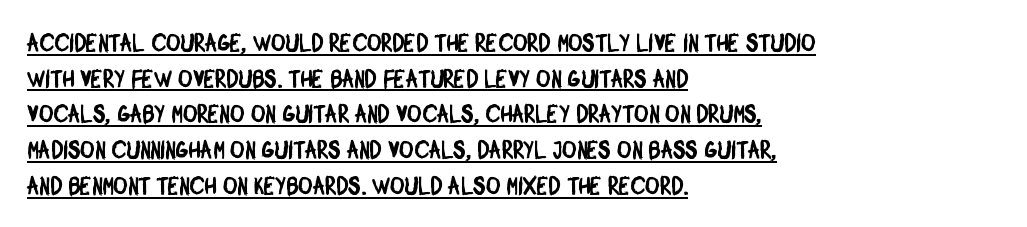
The image shows 25 px text type; set left-aligned, normal line spacing (1.43x), normal letter spacing, underlined.
